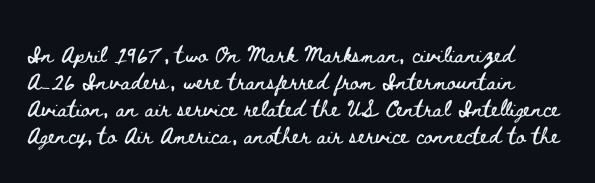
{"underline": "no", "line_spacing": "normal", "line_spacing_ratio": 1.28, "letter_spacing": "normal", "letter_spacing_em": 0.0, "glyph_px": 21}
